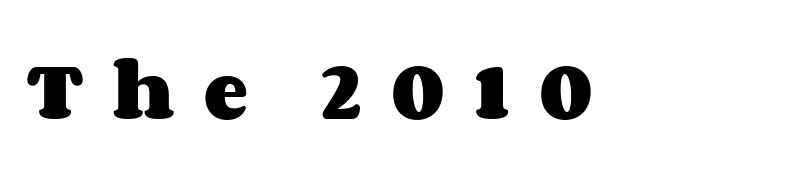
{"italic": "no", "bold": "yes", "weight": "heavy", "width": "wide", "stroke_contrast": "medium", "x_height": "large", "monospaced": "no", "underline": "no", "letter_spacing": "wide", "letter_spacing_em": 0.44, "glyph_px": 66}
